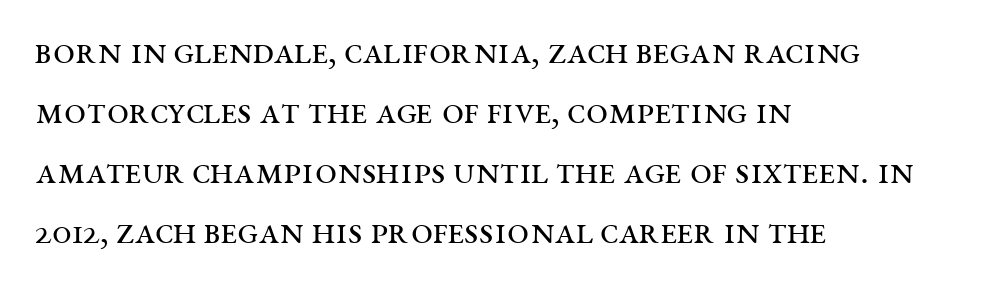
{"serif": "yes", "italic": "no", "bold": "no", "weight": "regular", "width": "wide", "stroke_contrast": "medium", "x_height": "large", "monospaced": "no", "underline": "no", "align": "left", "line_spacing": "normal", "line_spacing_ratio": 1.54, "letter_spacing": "normal", "letter_spacing_em": 0.0, "glyph_px": 39}
